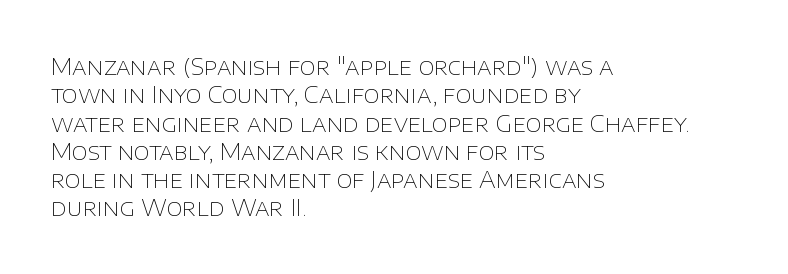
Q: Is the text bold? A: No.
Q: Is the text italic (slanted)? A: No, it is upright.
Q: Is the text underlined? A: No.
Q: How is the paragraph aligned? A: Left-aligned.
Q: Is the spacing between letters normal or unusually wide? A: Normal.
